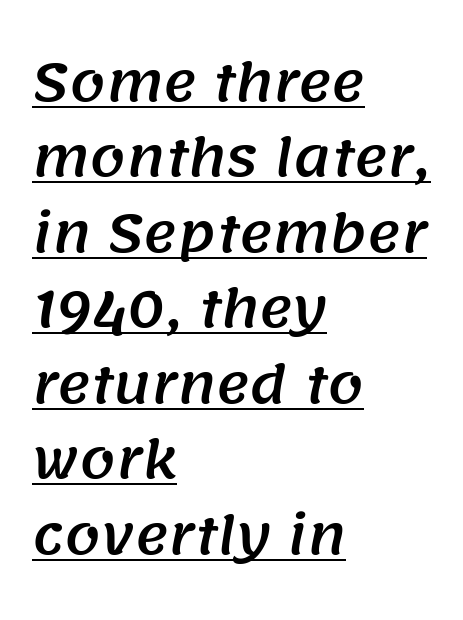
The image shows 51 px sans-serif type; set left-aligned, normal line spacing (1.48x), normal letter spacing, underlined; medium stroke contrast and a large x-height.
